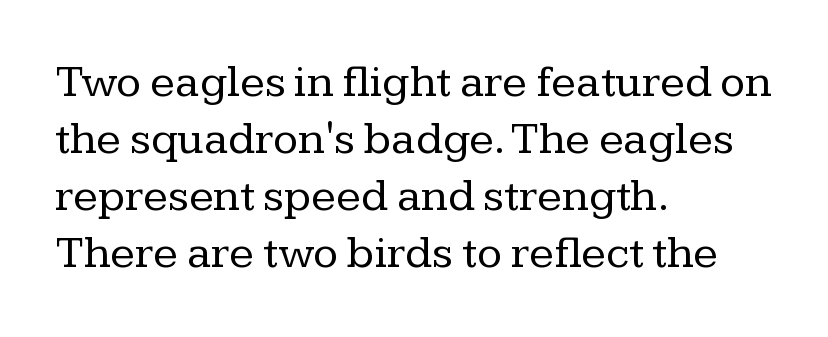
How are the letters spaced? Ordinarily, with no added tracking. This sample is left-justified, so line endings fall wherever the words run out. Quick note: not italic, upright. Check where the strokes stop: tiny serifs finish them off. This reads as an unemphasized weight, regular at the heaviest.
